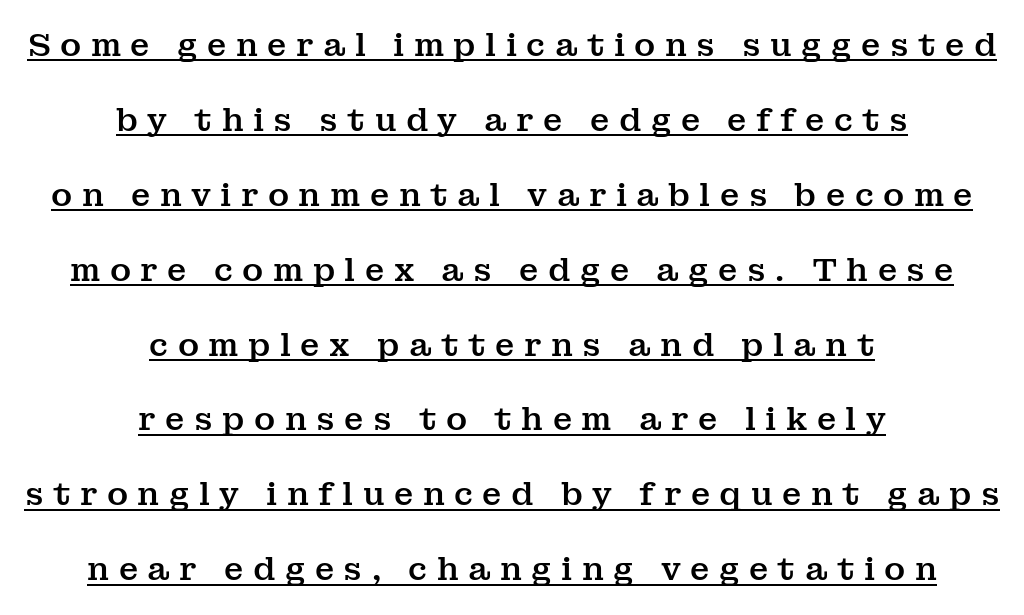
Q: Is the text italic (slanted)? A: No, it is upright.
Q: Is the typeface a serif or a sans-serif typeface? A: Serif.
Q: Is the text underlined? A: Yes.
Q: How is the paragraph aligned? A: Centered.
Q: Is the spacing between letters normal or unusually wide? A: Unusually wide.
Q: Is the spacing between lines tight, normal or loose? A: Loose.
Q: Width (condensed, normal, or wide)? A: Normal.
Q: Stroke contrast? A: Medium.
Q: x-height? A: Medium.
Q: Monospaced? A: No.
